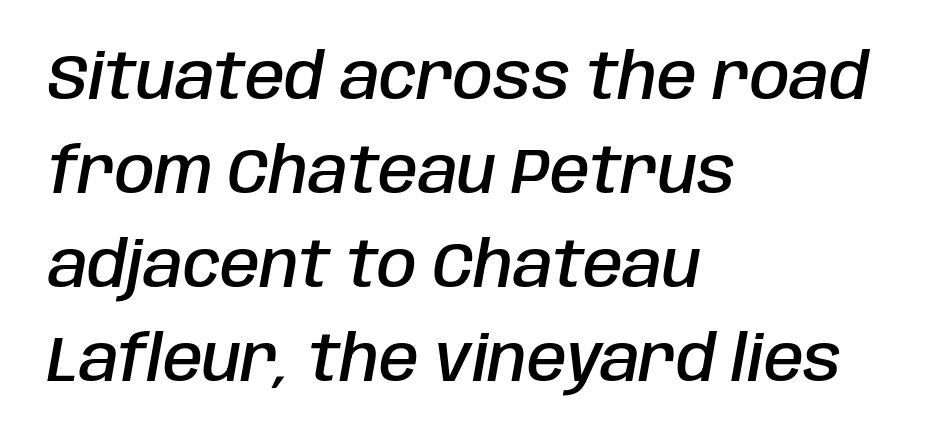
Q: Is the text bold? A: Semi-bold.
Q: Is the text italic (slanted)? A: Yes, it leans right by about 10 degrees.
Q: Is the text underlined? A: No.
Q: How is the paragraph aligned? A: Left-aligned.
Q: Is the spacing between letters normal or unusually wide? A: Normal.
Q: Is the spacing between lines tight, normal or loose? A: Normal.
Q: Width (condensed, normal, or wide)? A: Condensed.
Q: Stroke contrast? A: Low.
Q: x-height? A: Large.
Q: Monospaced? A: No.
